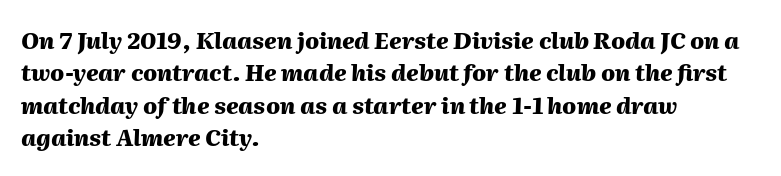
Q: Is the text bold? A: Yes.
Q: Is the text italic (slanted)? A: Yes, it leans right by about 2 degrees.
Q: Is the text underlined? A: No.
Q: How is the paragraph aligned? A: Left-aligned.
Q: Is the spacing between letters normal or unusually wide? A: Normal.
Q: Is the spacing between lines tight, normal or loose? A: Normal.
